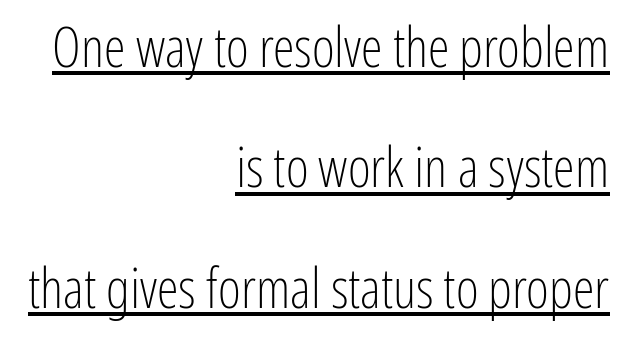
Q: Is the text bold? A: No.
Q: Is the text italic (slanted)? A: No, it is upright.
Q: Is the typeface a serif or a sans-serif typeface? A: Sans-serif.
Q: Is the text underlined? A: Yes.
Q: How is the paragraph aligned? A: Right-aligned.
Q: Is the spacing between letters normal or unusually wide? A: Normal.
Q: Is the spacing between lines tight, normal or loose? A: Loose.
Q: Width (condensed, normal, or wide)? A: Condensed.
Q: Stroke contrast? A: Low.
Q: x-height? A: Medium.
Q: Monospaced? A: No.
